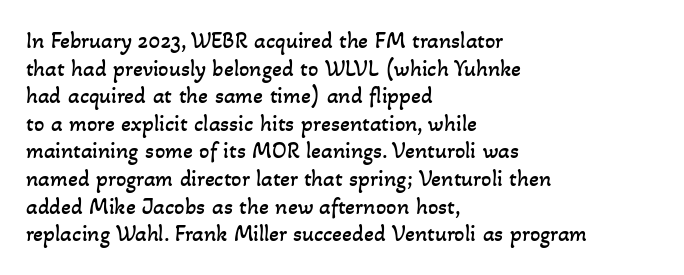
{"bold": "no", "underline": "no", "align": "left", "line_spacing_ratio": 1.2, "letter_spacing": "normal", "letter_spacing_em": 0.0, "glyph_px": 23}
